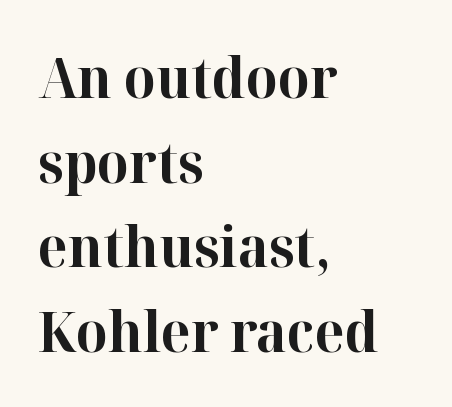
I'd describe the lettering as bold — thick and assertive. Observe the ordinary spacing: letters are neighbours, not strangers. No word sits above an underline. Regular leading. The paragraph shown leans on its left margin. These lines were composed using upright roman letters.
